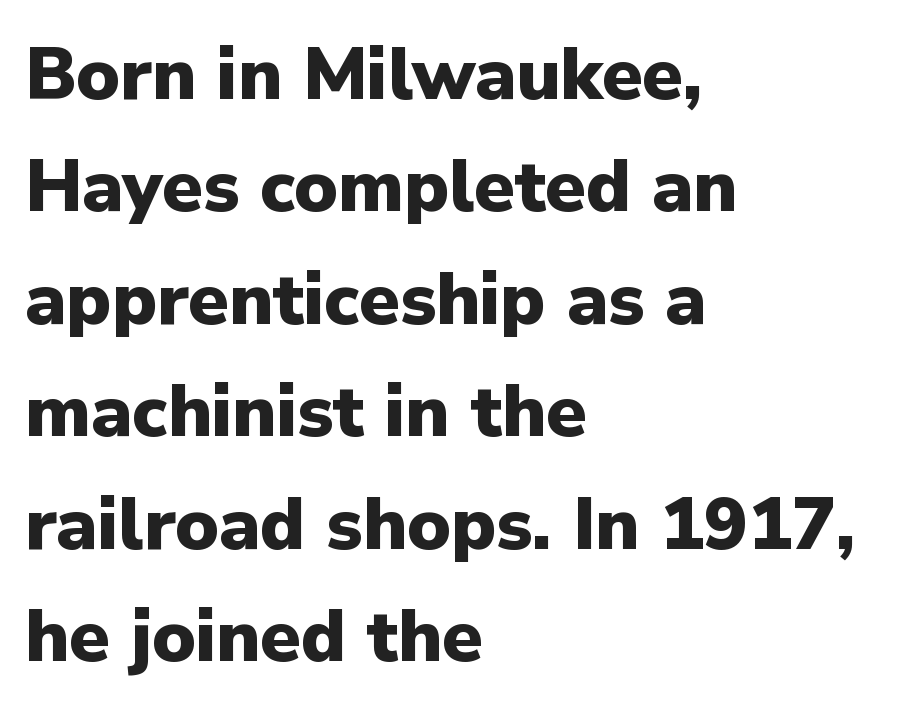
{"serif": "no", "italic": "no", "bold": "yes", "weight": "heavy", "width": "normal", "stroke_contrast": "low", "x_height": "medium", "monospaced": "no", "underline": "no", "align": "left", "line_spacing": "normal", "line_spacing_ratio": 1.54, "letter_spacing": "normal", "letter_spacing_em": 0.0, "glyph_px": 73}
